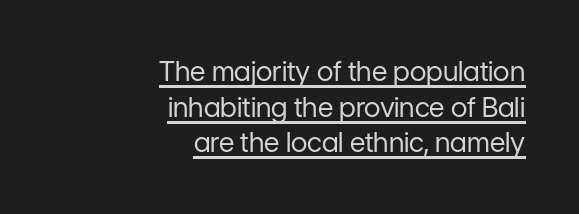
Q: Is the text bold? A: No.
Q: Is the text italic (slanted)? A: No, it is upright.
Q: Is the text underlined? A: Yes.
Q: How is the paragraph aligned? A: Right-aligned.
Q: Is the spacing between letters normal or unusually wide? A: Normal.
Q: Is the spacing between lines tight, normal or loose? A: Normal.
